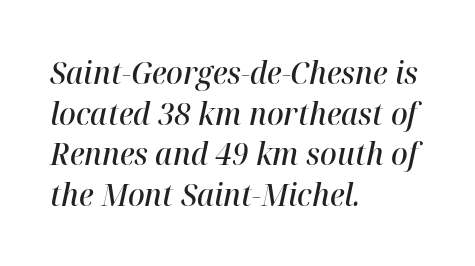
Compared with an ordinary text face, these strokes are moderately heavier — a semibold. The font's italic variant was chosen for this text. Varying glyph widths throughout — classic text-font behaviour. Nothing unusual about the tracking: characters are spaced as the font intends. Compared with typical paragraphs, the rows here are spaced about the same. Is the block centered? No — it sits flush against the left margin.
